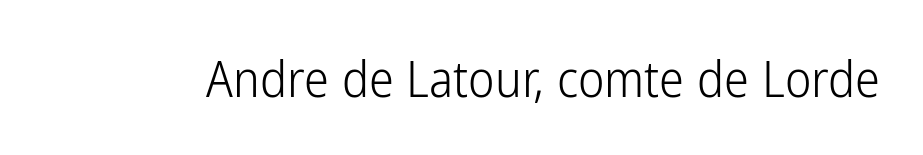
The image shows 50 px light, condensed sans-serif type, upright; set normal letter spacing, not underlined; low stroke contrast and a medium x-height.
